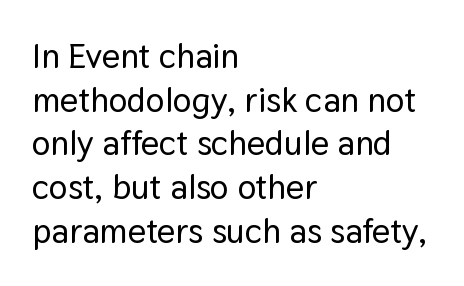
Q: Is the text italic (slanted)? A: No, it is upright.
Q: Is the typeface a serif or a sans-serif typeface? A: Sans-serif.
Q: Is the text underlined? A: No.
Q: How is the paragraph aligned? A: Left-aligned.
Q: Is the spacing between letters normal or unusually wide? A: Normal.
Q: Is the spacing between lines tight, normal or loose? A: Normal.
Q: Width (condensed, normal, or wide)? A: Normal.
Q: Stroke contrast? A: Low.
Q: x-height? A: Medium.
Q: Monospaced? A: No.
